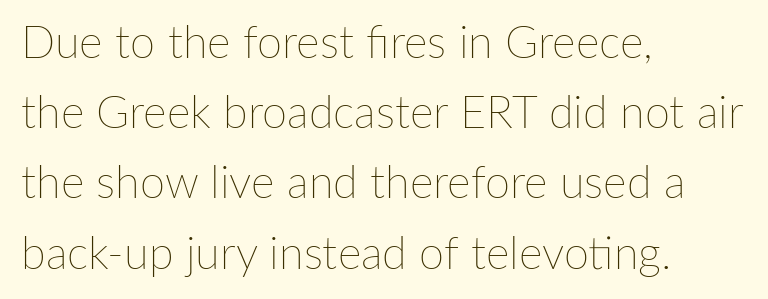
The image shows 45 px thin type, upright; set left-aligned, normal line spacing (1.56x), normal letter spacing, not underlined; low stroke contrast and a medium x-height.
